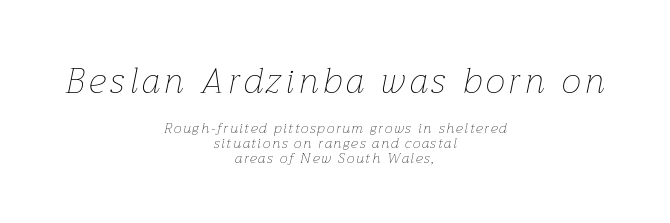
This rendering features lettering with no underline. The leading is snug, giving the passage a crowded texture. Notice how the stems are inclined rather than vertical — that's the hallmark of italics. Stroke mass is kept to a normal reading level or below. Horizontally, the lines are justified to the midpoint only.
